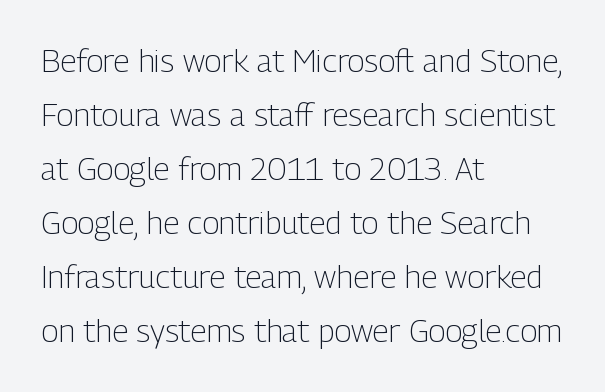
{"serif": "no", "italic": "no", "bold": "no", "weight": "light", "width": "condensed", "stroke_contrast": "low", "x_height": "medium", "monospaced": "no", "underline": "no", "align": "left", "line_spacing": "normal", "line_spacing_ratio": 1.69, "letter_spacing": "normal", "letter_spacing_em": 0.0, "glyph_px": 32}
